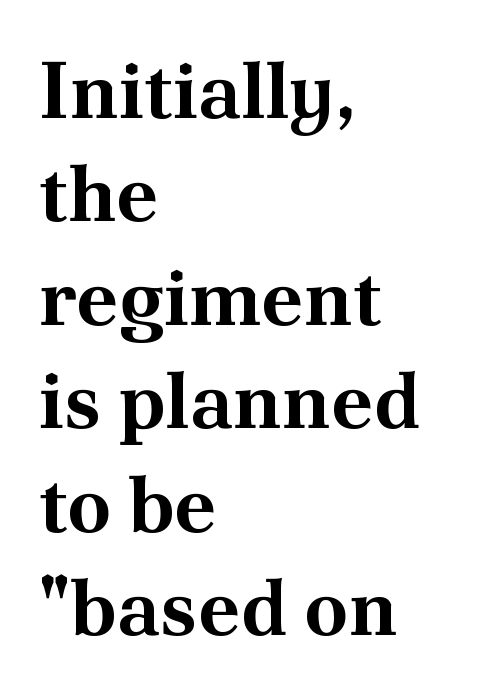
Alignment: flush left. Unlike italic type, these characters show no tilt at all. Normally led — the rows are evenly, conventionally spaced. Character widths vary here, with narrow letters taking less room than wide ones.
